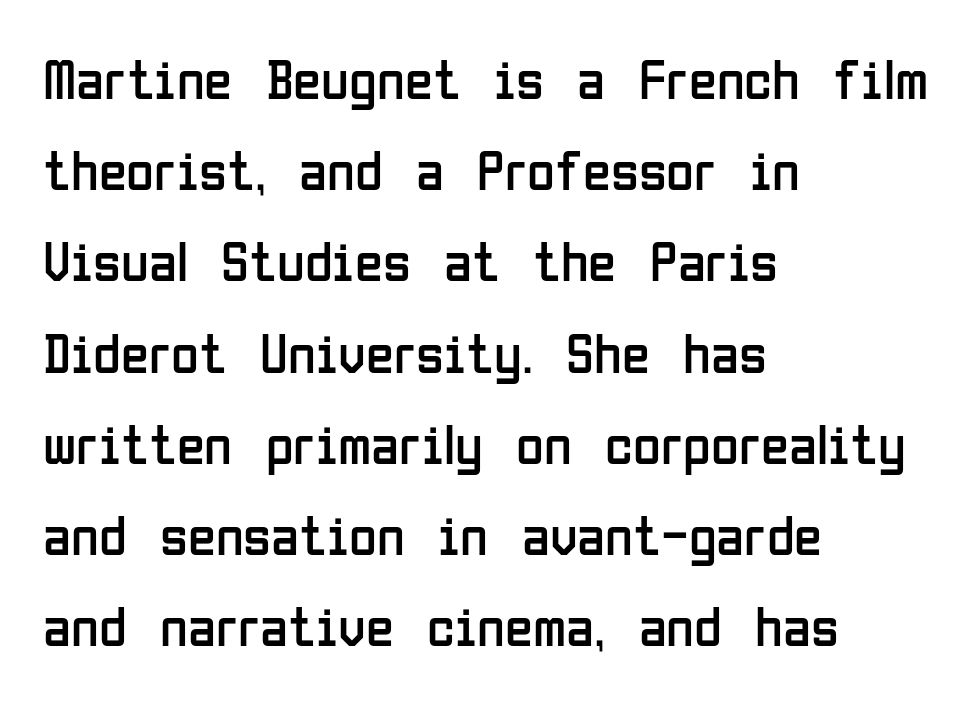
Standard letterfit; no display-style spreading of the glyphs. The weight would be labelled regular, book, light, or lighter still. This sample keeps an unexceptional amount of space between lines. Underline: absent.
